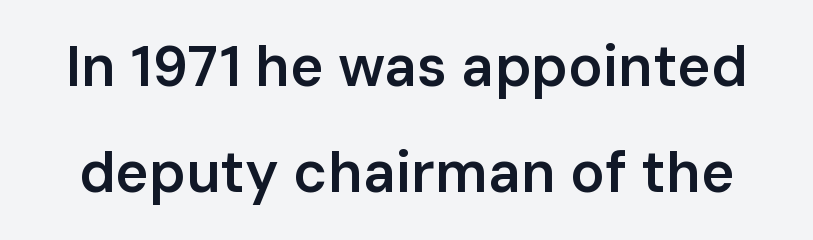
Q: Is the text bold? A: Semi-bold.
Q: Is the text italic (slanted)? A: No, it is upright.
Q: Is the typeface a serif or a sans-serif typeface? A: Sans-serif.
Q: Is the text underlined? A: No.
Q: Is the spacing between letters normal or unusually wide? A: Normal.
Q: Width (condensed, normal, or wide)? A: Normal.
Q: Stroke contrast? A: Low.
Q: x-height? A: Medium.
Q: Monospaced? A: No.
